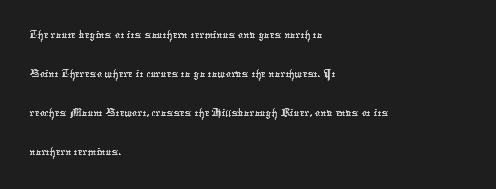
{"underline": "no", "align": "left", "line_spacing": "normal", "line_spacing_ratio": 1.44, "letter_spacing": "normal", "letter_spacing_em": 0.0, "glyph_px": 27}
